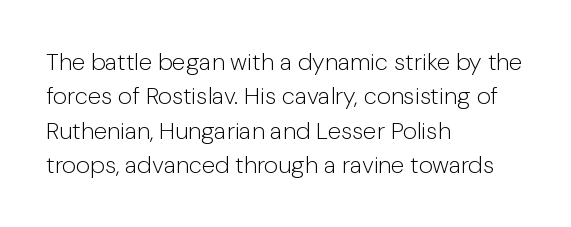
Q: Is the text bold? A: No.
Q: Is the text italic (slanted)? A: No, it is upright.
Q: Is the text underlined? A: No.
Q: How is the paragraph aligned? A: Left-aligned.
Q: Is the spacing between letters normal or unusually wide? A: Normal.
Q: Is the spacing between lines tight, normal or loose? A: Normal.
